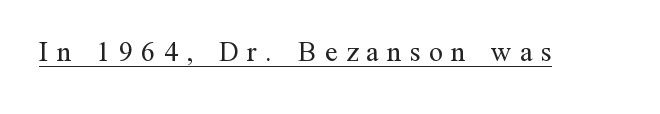
A light-to-regular cut is what we see here. The letters stand upright; this is a roman face. Spacing verdict: proportional, widths tailored to each character. Serifs: yes, visible at the terminals of the letterforms.
